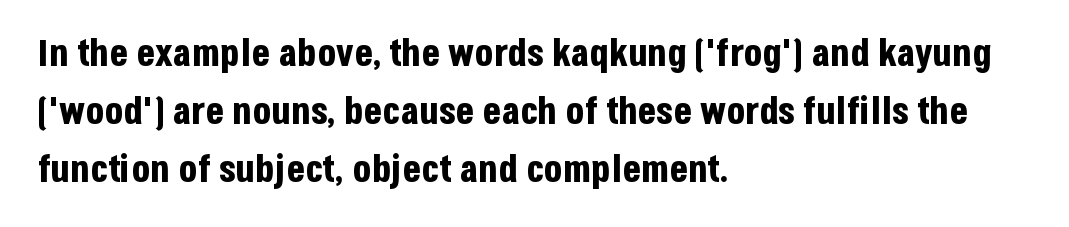
The image shows 38 px bold, condensed sans-serif type, upright; set left-aligned, normal line spacing (1.52x), normal letter spacing, not underlined; low stroke contrast and a large x-height.
